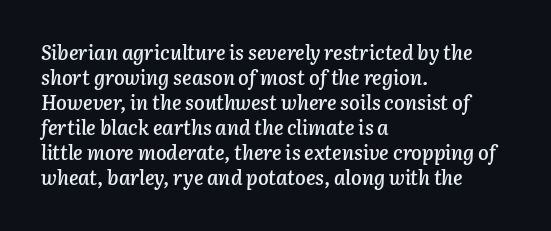
{"italic": "yes", "lean": "right", "slant_degrees": 3, "bold": "semi", "underline": "no", "align": "left", "line_spacing": "normal", "line_spacing_ratio": 1.25, "letter_spacing": "normal", "letter_spacing_em": 0.0, "glyph_px": 20}
